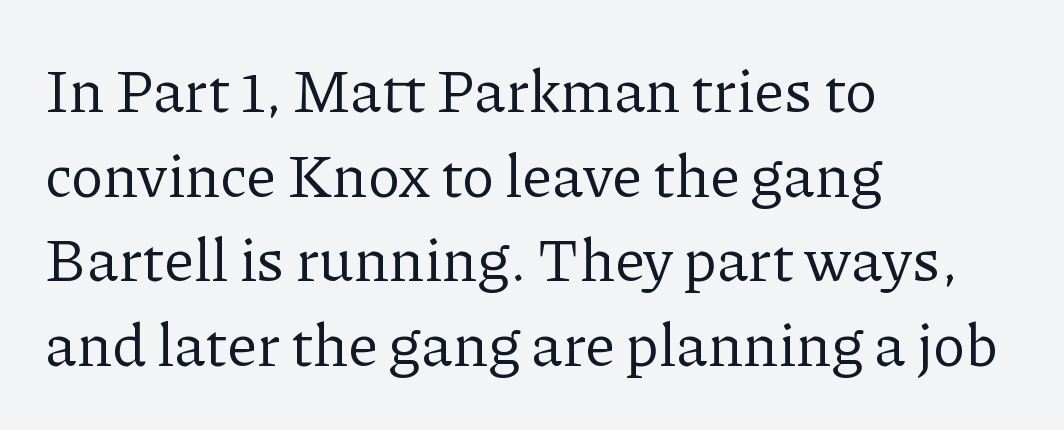
Q: Is the text bold? A: No.
Q: Is the text italic (slanted)? A: No, it is upright.
Q: Is the typeface a serif or a sans-serif typeface? A: Serif.
Q: Is the text underlined? A: No.
Q: How is the paragraph aligned? A: Left-aligned.
Q: Is the spacing between letters normal or unusually wide? A: Normal.
Q: Is the spacing between lines tight, normal or loose? A: Normal.
Q: Width (condensed, normal, or wide)? A: Normal.
Q: Stroke contrast? A: Low.
Q: x-height? A: Medium.
Q: Monospaced? A: No.
